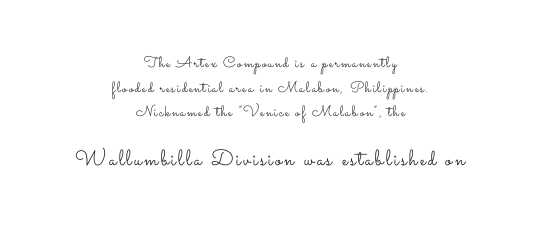
The space between consecutive lines is moderate. A student would notice the bottom passage is typeset larger than what precedes it. Descenders are the only things crossing below the line.
